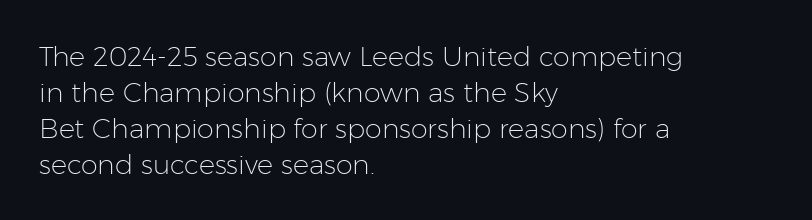
Q: Is the text bold? A: No.
Q: Is the text italic (slanted)? A: No, it is upright.
Q: Is the text underlined? A: No.
Q: How is the paragraph aligned? A: Left-aligned.
Q: Is the spacing between letters normal or unusually wide? A: Normal.
Q: Is the spacing between lines tight, normal or loose? A: Normal.
